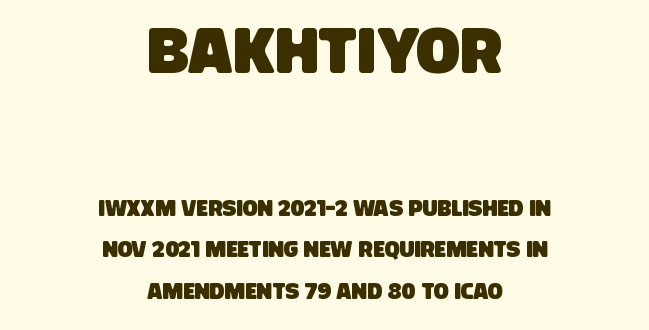
Visually the block forms a symmetrical silhouette, jagged on both flanks. Each letter keeps its own natural width here, so spacing adapts to shape. Each letter's strokes conclude bluntly, with no projecting serifs. Which of the two is more prominent by size? The first, at the top. Compared with typical body copy, the letter spacing here is the same. The foot of each line stays bare and open.
